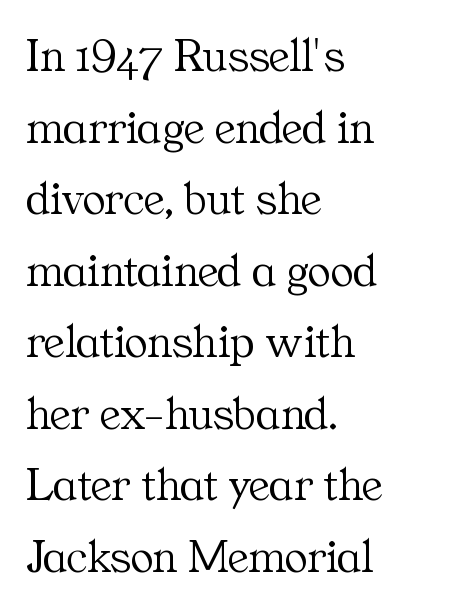
Q: Is the text bold? A: No.
Q: Is the text italic (slanted)? A: No, it is upright.
Q: Is the typeface a serif or a sans-serif typeface? A: Serif.
Q: Is the text underlined? A: No.
Q: How is the paragraph aligned? A: Left-aligned.
Q: Is the spacing between letters normal or unusually wide? A: Normal.
Q: Is the spacing between lines tight, normal or loose? A: Normal.
Q: Width (condensed, normal, or wide)? A: Normal.
Q: Stroke contrast? A: Medium.
Q: x-height? A: Medium.
Q: Monospaced? A: No.
